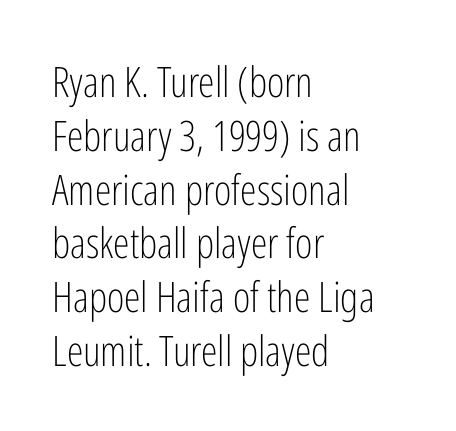
The image shows 42 px light, condensed sans-serif type, upright; set left-aligned, normal line spacing (1.28x), normal letter spacing, not underlined; low stroke contrast and a medium x-height.
